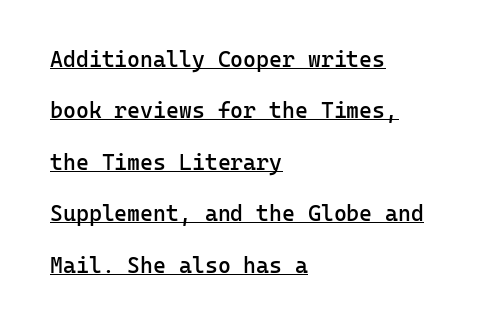
{"italic": "no", "bold": "semi", "underline": "yes", "align": "left", "line_spacing": "loose", "line_spacing_ratio": 2.34, "letter_spacing": "normal", "letter_spacing_em": 0.0, "glyph_px": 22}
